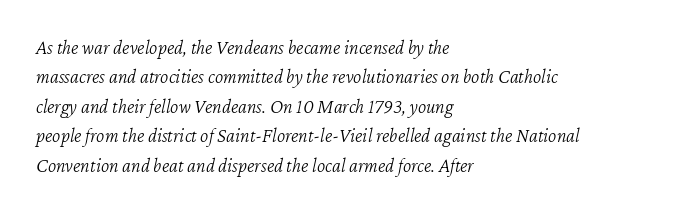
Q: Is the text bold? A: No.
Q: Is the text italic (slanted)? A: Yes, it leans right by about 12 degrees.
Q: Is the text underlined? A: No.
Q: How is the paragraph aligned? A: Left-aligned.
Q: Is the spacing between letters normal or unusually wide? A: Normal.
Q: Is the spacing between lines tight, normal or loose? A: Normal.
